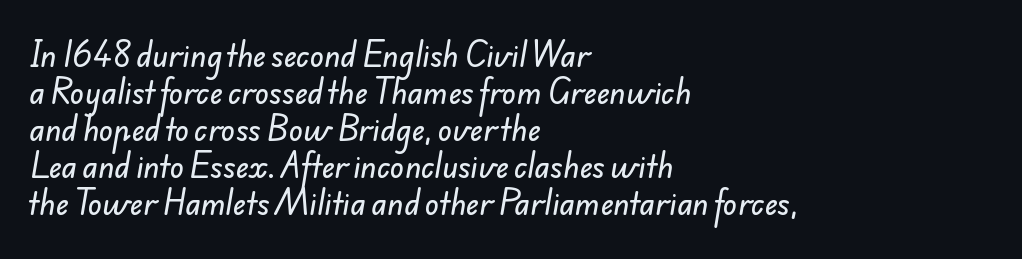
{"serif": "no", "width": "normal", "stroke_contrast": "low", "x_height": "small", "monospaced": "no", "underline": "no", "align": "left", "line_spacing": "normal", "line_spacing_ratio": 1.28, "letter_spacing": "normal", "letter_spacing_em": 0.0, "glyph_px": 29}
